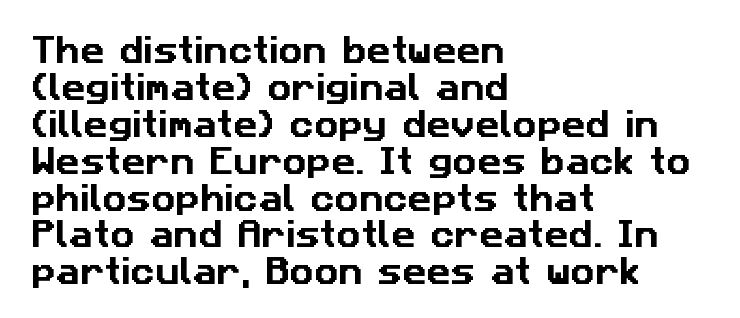
Q: Is the typeface a serif or a sans-serif typeface? A: Sans-serif.
Q: Is the text underlined? A: No.
Q: How is the paragraph aligned? A: Left-aligned.
Q: Is the spacing between letters normal or unusually wide? A: Normal.
Q: Width (condensed, normal, or wide)? A: Normal.
Q: Stroke contrast? A: Low.
Q: x-height? A: Medium.
Q: Monospaced? A: No.
